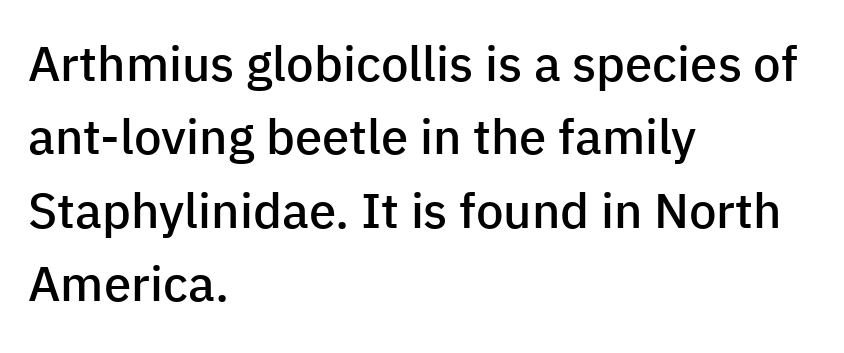
Nobody touched the tracking dial on this one. The block of text has a typical density, with ordinary space between rows. When letters stand straight like this, we call the style roman or upright. These lines stack with their left ends in a neat column.
